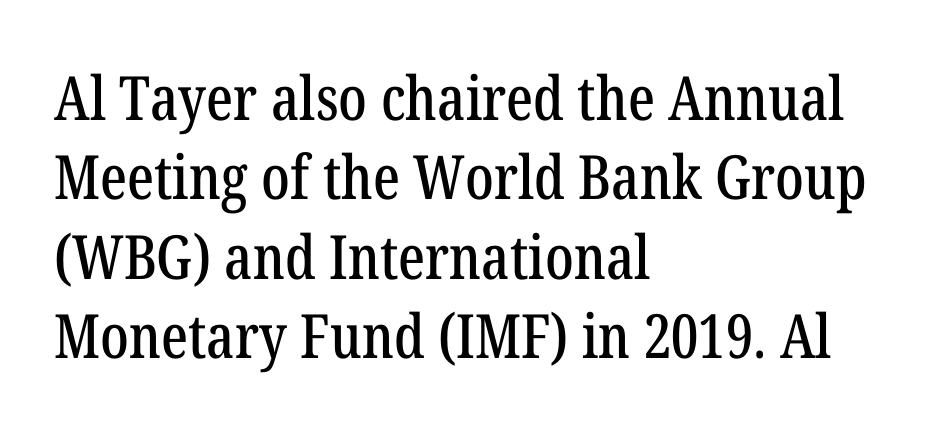
Q: Is the text italic (slanted)? A: No, it is upright.
Q: Is the typeface a serif or a sans-serif typeface? A: Serif.
Q: Is the text underlined? A: No.
Q: How is the paragraph aligned? A: Left-aligned.
Q: Is the spacing between letters normal or unusually wide? A: Normal.
Q: Is the spacing between lines tight, normal or loose? A: Normal.
Q: Width (condensed, normal, or wide)? A: Condensed.
Q: Stroke contrast? A: Low.
Q: x-height? A: Medium.
Q: Monospaced? A: No.
